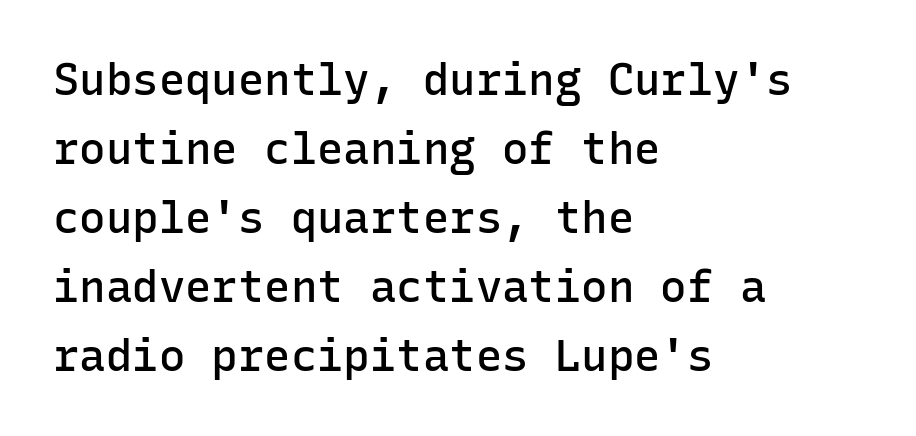
{"serif": "no", "italic": "no", "bold": "semi", "weight": "semibold", "width": "normal", "stroke_contrast": "low", "x_height": "medium", "monospaced": "yes", "underline": "no", "align": "left", "line_spacing": "normal", "line_spacing_ratio": 1.57, "letter_spacing": "normal", "letter_spacing_em": 0.0, "glyph_px": 44}
